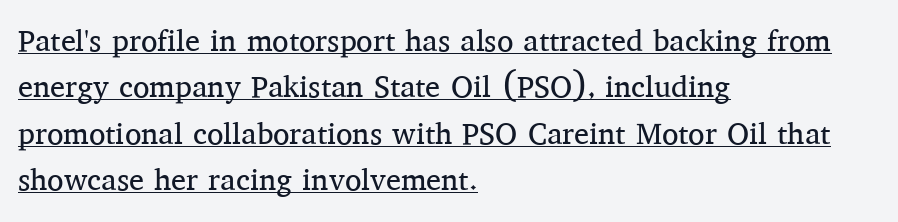
Horizontal bands of white between lines are of average thickness. What stands out about the letter spacing? Nothing — it is the standard amount. Classification — serif. Horizontally, the lines are justified to the leading edge only. Spacing verdict: proportional, widths tailored to each character.
